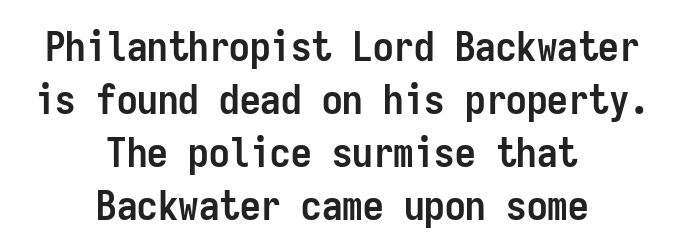
Q: Is the text bold? A: Yes.
Q: Is the text italic (slanted)? A: No, it is upright.
Q: Is the typeface a serif or a sans-serif typeface? A: Sans-serif.
Q: Is the text underlined? A: No.
Q: How is the paragraph aligned? A: Centered.
Q: Is the spacing between letters normal or unusually wide? A: Normal.
Q: Is the spacing between lines tight, normal or loose? A: Normal.
Q: Width (condensed, normal, or wide)? A: Condensed.
Q: Stroke contrast? A: Low.
Q: x-height? A: Medium.
Q: Monospaced? A: Yes.
